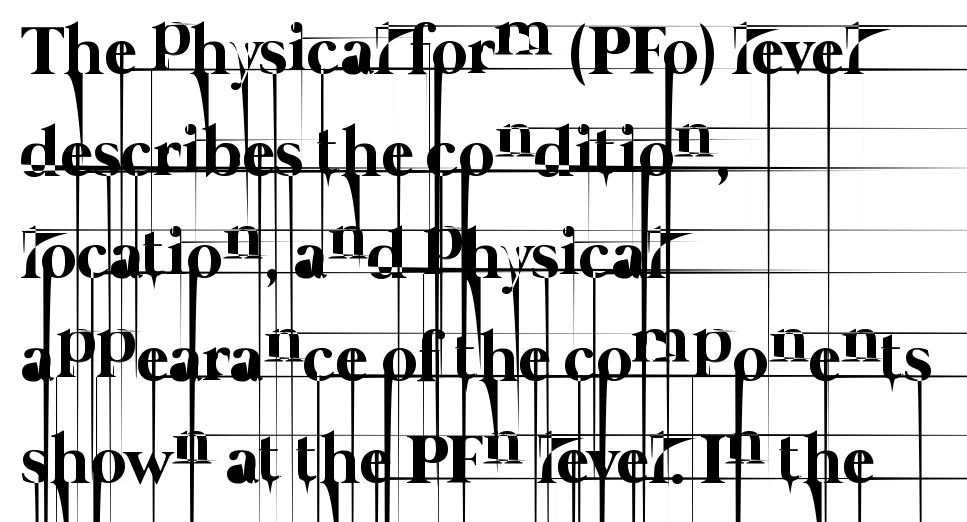
Q: Is the text bold? A: No.
Q: Is the text underlined? A: No.
Q: How is the paragraph aligned? A: Left-aligned.
Q: Is the spacing between letters normal or unusually wide? A: Normal.
Q: Is the spacing between lines tight, normal or loose? A: Normal.
Q: Width (condensed, normal, or wide)? A: Normal.
Q: Stroke contrast? A: Low.
Q: x-height? A: Medium.
Q: Monospaced? A: No.
